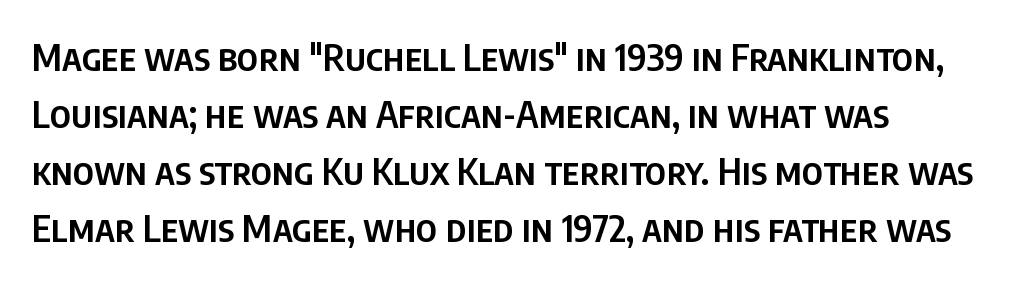
{"serif": "no", "italic": "no", "bold": "semi", "weight": "semibold", "width": "condensed", "stroke_contrast": "low", "x_height": "large", "monospaced": "no", "underline": "no", "line_spacing": "normal", "line_spacing_ratio": 1.54, "letter_spacing": "normal", "letter_spacing_em": 0.0, "glyph_px": 37}
